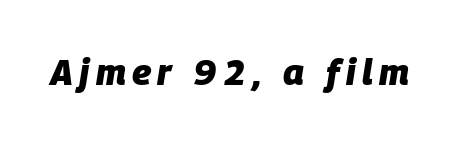
The image shows 36 px heavy type, italic (leaning right); set not underlined; low stroke contrast and a large x-height.
